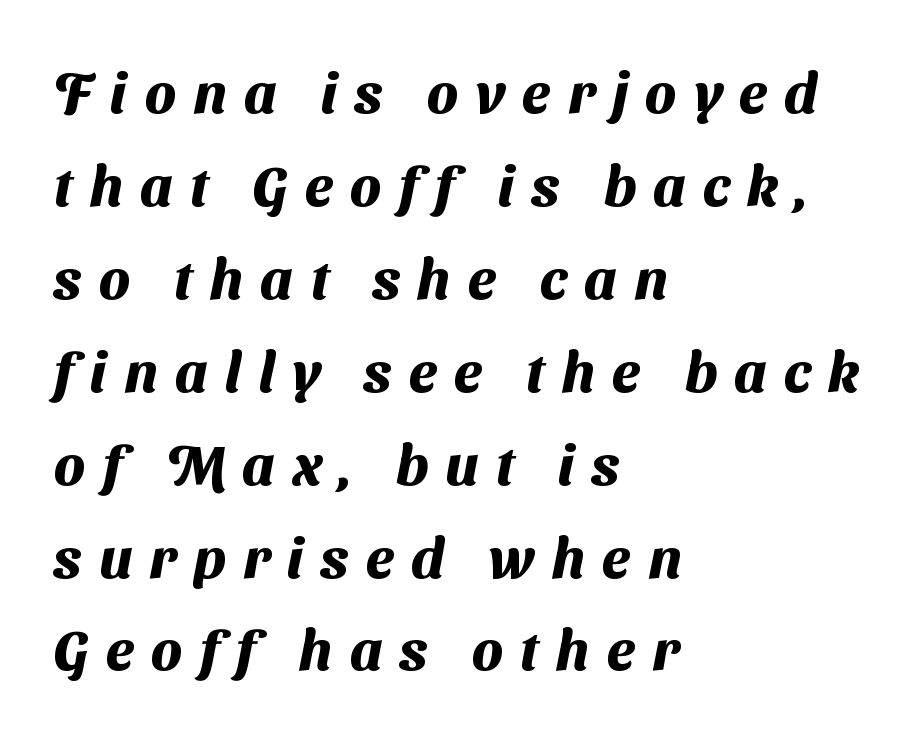
The glyphs in this specimen are sans serif. The rows are spaced the way most documents space them. The typesetter chose a ragged-right arrangement here. You'd pick this weight for a headline — it's a proper bold. The string is rendered with underlining switched off. Compared with typical body copy, the letter spacing here is much looser.
